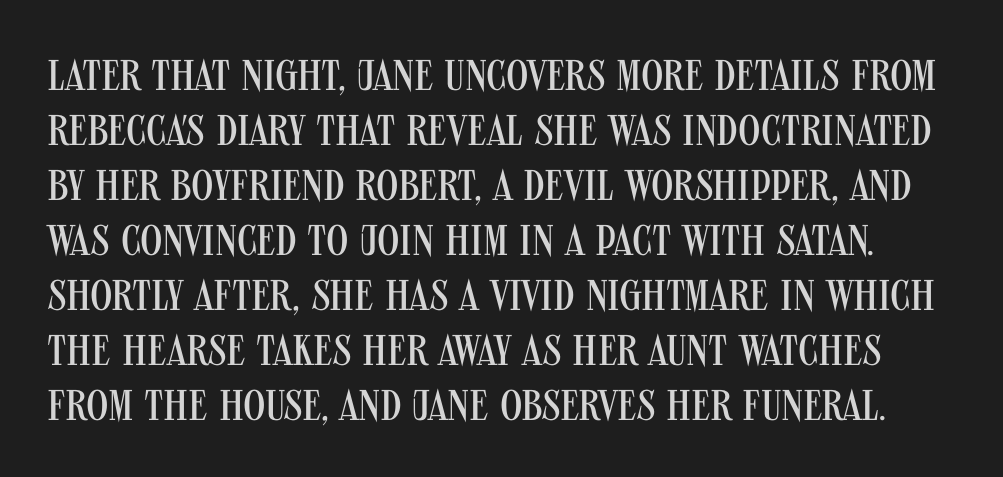
The passage shown is not bold in any degree. Serifs: no, the terminals of the letterforms are clean. These lines are rendered in a variable-pitch font. Reading down the column, the eye jumps a familiar distance to each next line. This rendering features lettering with no underline.
